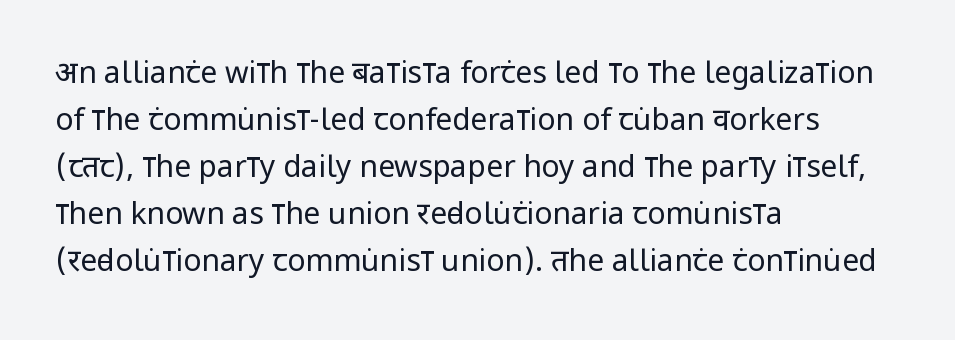
The image shows 30 px regular-weight, condensed sans-serif type, upright; set left-aligned, normal line spacing (1.57x), normal letter spacing, not underlined; low stroke contrast and a large x-height.
